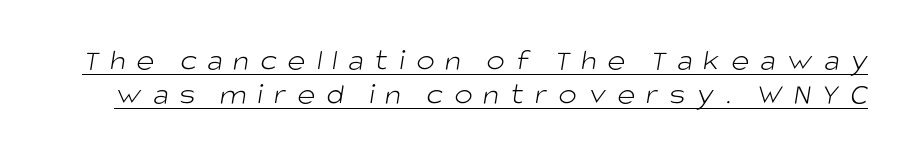
Q: Is the text bold? A: No.
Q: Is the typeface a serif or a sans-serif typeface? A: Sans-serif.
Q: Is the text underlined? A: Yes.
Q: Is the spacing between letters normal or unusually wide? A: Unusually wide.
Q: Is the spacing between lines tight, normal or loose? A: Tight.
Q: Width (condensed, normal, or wide)? A: Normal.
Q: Stroke contrast? A: Low.
Q: x-height? A: Large.
Q: Monospaced? A: No.
